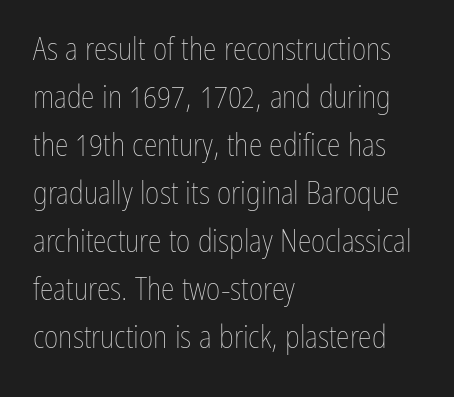
{"italic": "no", "bold": "no", "weight": "thin", "width": "condensed", "stroke_contrast": "low", "x_height": "medium", "monospaced": "no", "underline": "no", "align": "left", "line_spacing": "normal", "line_spacing_ratio": 1.55, "letter_spacing": "normal", "letter_spacing_em": 0.0, "glyph_px": 31}
